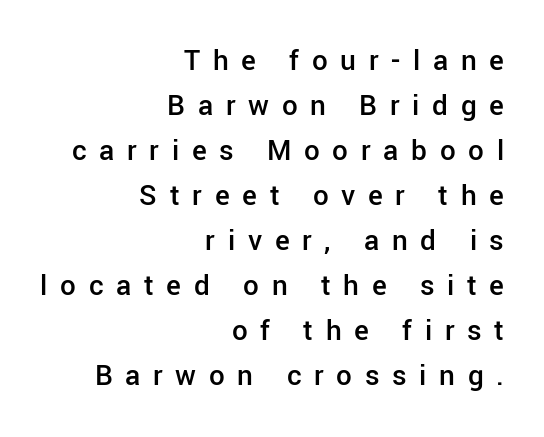
{"serif": "no", "italic": "no", "bold": "semi", "weight": "semibold", "width": "normal", "stroke_contrast": "low", "x_height": "medium", "monospaced": "no", "underline": "no", "align": "right", "line_spacing": "normal", "line_spacing_ratio": 1.45, "letter_spacing": "wide", "letter_spacing_em": 0.41, "glyph_px": 31}
